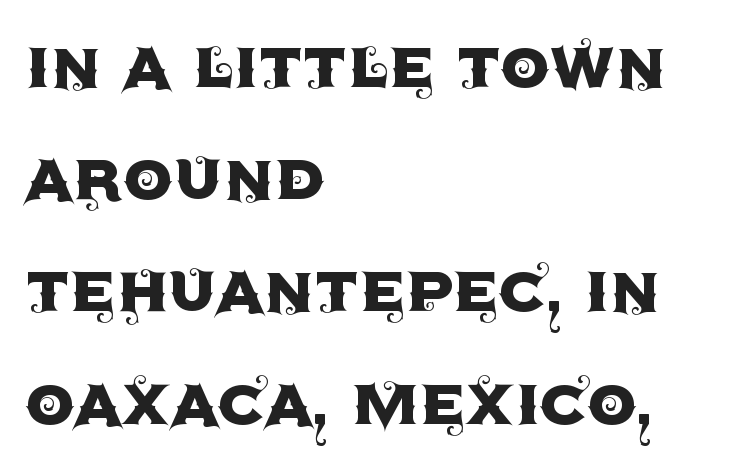
Every character sits straight up, as roman type does. Font category for this specimen: sans-serif. Default kerning and tracking; the words read as compact shapes. The area under the type is left untouched. Leftover space on each line is placed entirely after the last word. Varying glyph widths throughout — classic text-font behaviour.
